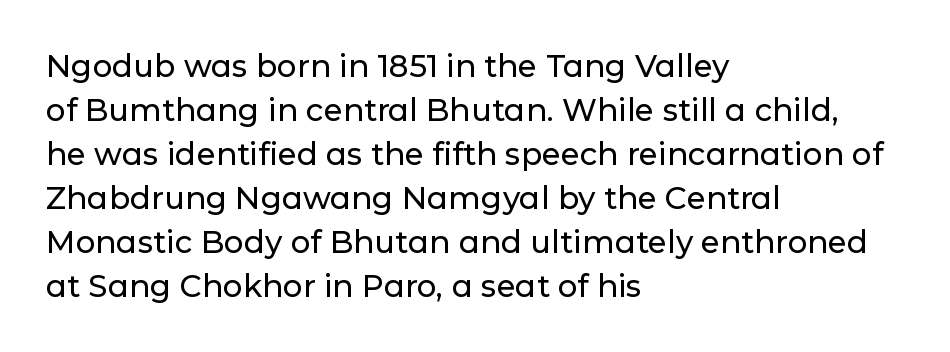
The image shows 31 px sans-serif type, upright; set left-aligned, normal line spacing (1.42x), normal letter spacing, not underlined; low stroke contrast and a medium x-height.
